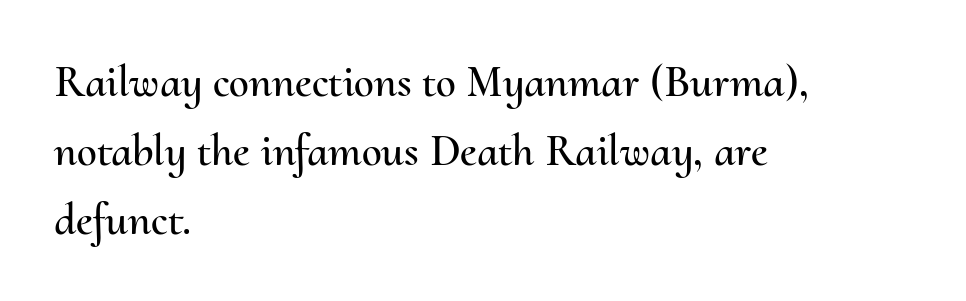
{"italic": "no", "width": "normal", "stroke_contrast": "medium", "x_height": "small", "monospaced": "no", "underline": "no", "align": "left", "line_spacing": "normal", "line_spacing_ratio": 1.53, "letter_spacing": "normal", "letter_spacing_em": 0.0, "glyph_px": 45}
